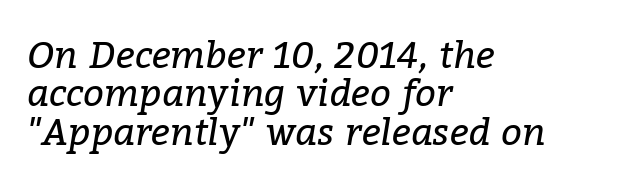
The image shows 37 px regular-weight serif type, italic (leaning right); set left-aligned, tight line spacing (1.04x), normal letter spacing, not underlined; low stroke contrast and a medium x-height.
